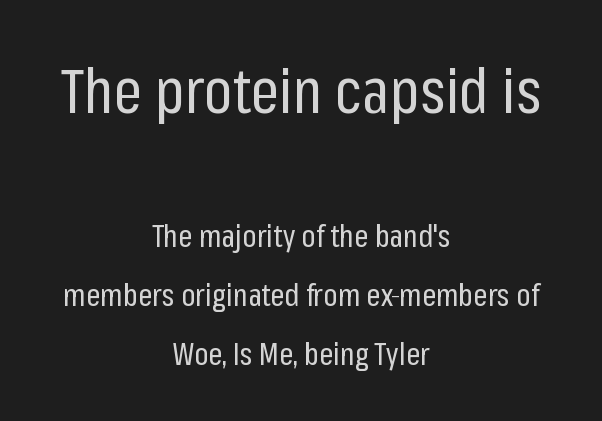
Summary of vertical rhythm: relaxed, with wide interline spacing. A roman cut, with each character standing at attention. A sans-serif font was chosen for this passage. The line texture is even and compact thanks to regular tracking. Which of the two is more prominent by size? The first, at the top.
